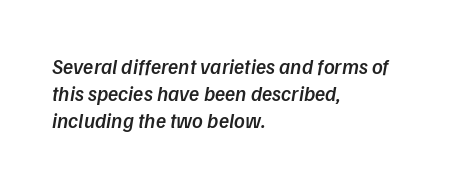
Q: Is the text bold? A: Semi-bold.
Q: Is the text italic (slanted)? A: Yes, it leans right by about 9 degrees.
Q: Is the text underlined? A: No.
Q: How is the paragraph aligned? A: Left-aligned.
Q: Is the spacing between letters normal or unusually wide? A: Normal.
Q: Is the spacing between lines tight, normal or loose? A: Normal.
